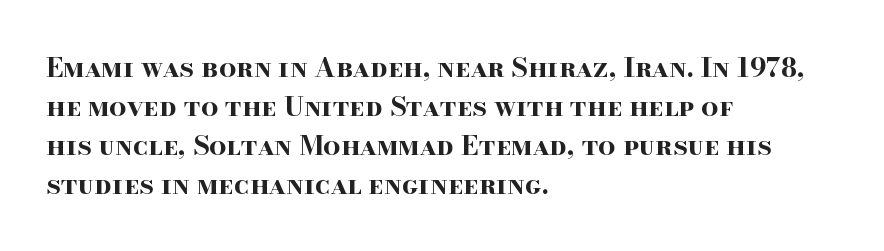
Line starts are locked; line ends wander. On the weight axis this lands at bold, roughly 700. Italic: no, the glyphs are upright roman. Glance below the letters and you will spot only blank space.
